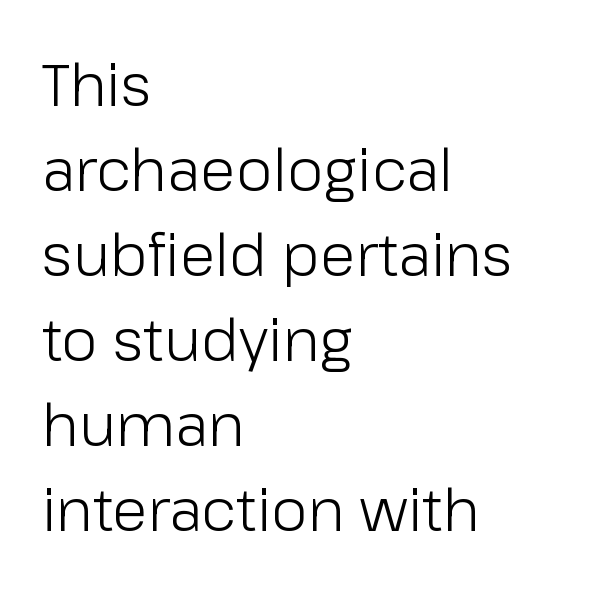
Tracking here is standard; glyphs follow each other at the usual distance. The lettering stays uniformly vertical, giving the passage a roman look. The face used here is a sans, in the tradition of grotesques and geometrics. These lines stack with their left ends in a neat column. Vertically, the passage feels balanced, rows spaced as you'd expect.
